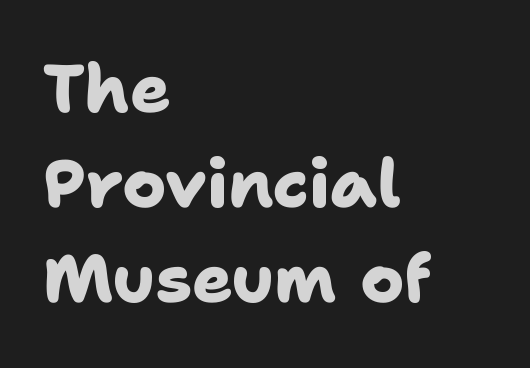
Weight check: bold — yes, fully. Just letters on the line, the space beneath them empty. A sans-serif font was chosen for this passage. The letters advance in unequal steps, a hallmark of proportional type. Honestly, the row spacing looks completely unremarkable.
